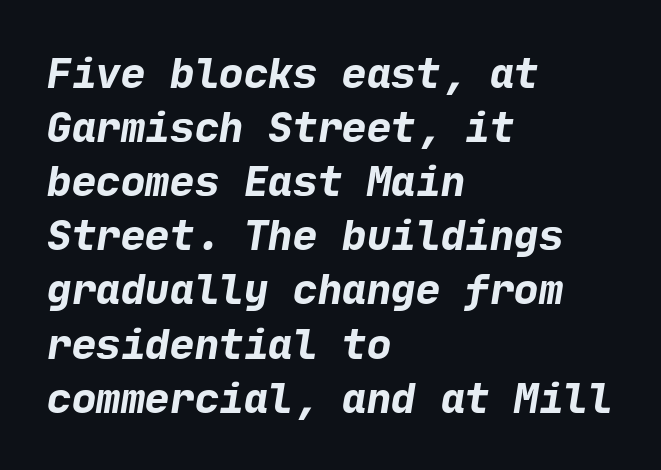
Q: Is the text bold? A: Yes.
Q: Is the typeface a serif or a sans-serif typeface? A: Sans-serif.
Q: Is the text underlined? A: No.
Q: How is the paragraph aligned? A: Left-aligned.
Q: Is the spacing between letters normal or unusually wide? A: Normal.
Q: Is the spacing between lines tight, normal or loose? A: Normal.
Q: Width (condensed, normal, or wide)? A: Normal.
Q: Stroke contrast? A: Low.
Q: x-height? A: Medium.
